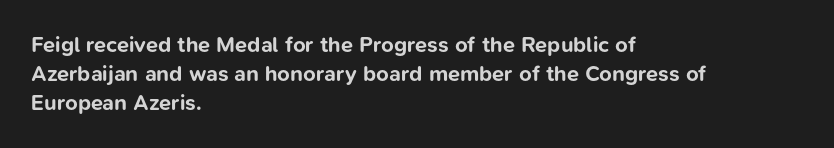
The image shows 22 px bold type, upright; set left-aligned, normal line spacing (1.32x), normal letter spacing, not underlined.
